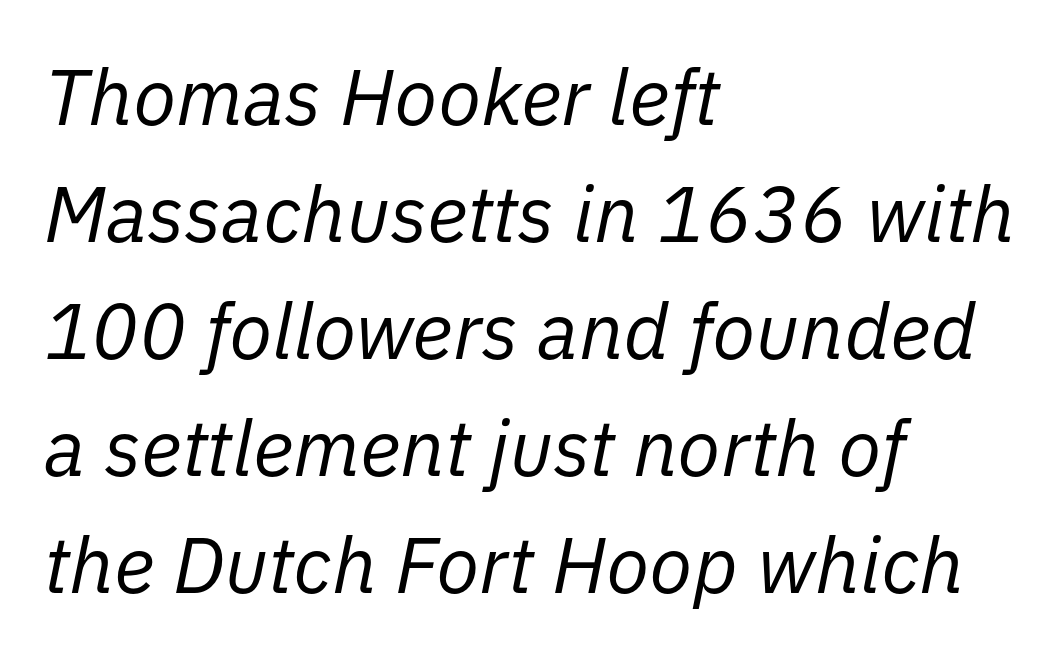
No extra tracking has been applied to these lines. Would a proofreader flag this as italicized? Yes. Think of a printed novel: that variable character pitch is what you see here. Underlining? Definitely not there.
